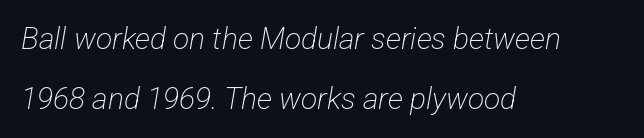
The image shows 30 px light, condensed sans-serif type; set left-aligned, loose line spacing (2.0x), normal letter spacing, not underlined; low stroke contrast and a medium x-height.
